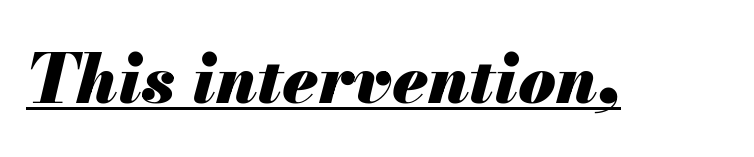
Q: Is the text bold? A: Yes.
Q: Is the text italic (slanted)? A: Yes, it leans right by about 13 degrees.
Q: Is the text underlined? A: Yes.
Q: Is the spacing between letters normal or unusually wide? A: Normal.
Q: Width (condensed, normal, or wide)? A: Normal.
Q: Stroke contrast? A: Medium.
Q: x-height? A: Small.
Q: Monospaced? A: No.
